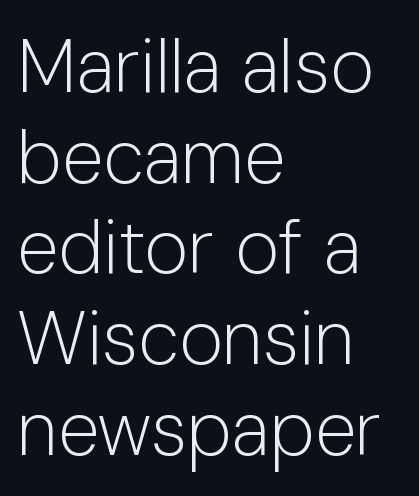
The font family rendered here belongs to the sans-serif group. A classic flush-left, rag-right setting is used for this passage. Unbolded letterforms with no extra heft. The string is rendered with underlining switched off. What stands out about the letter spacing? Nothing — it is the standard amount. Do the characters align in a grid? No, the font is proportional.
